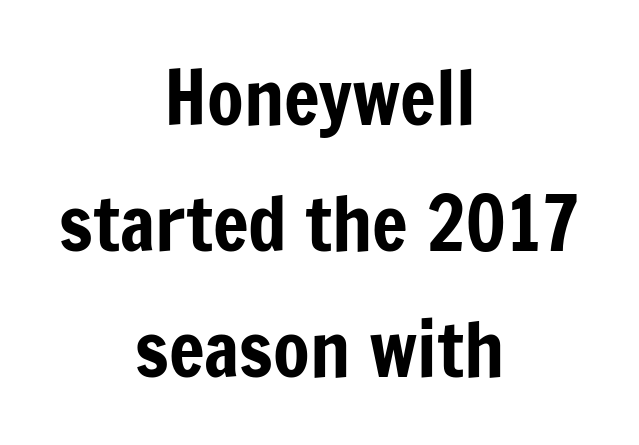
The image shows 75 px condensed sans-serif type, upright; set centered, normal line spacing (1.68x), normal letter spacing, not underlined; low stroke contrast and a medium x-height.
